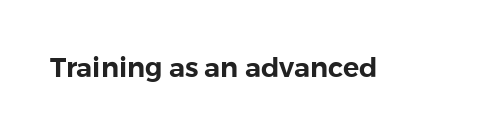
The image shows 27 px text type, upright; set normal letter spacing, not underlined.
